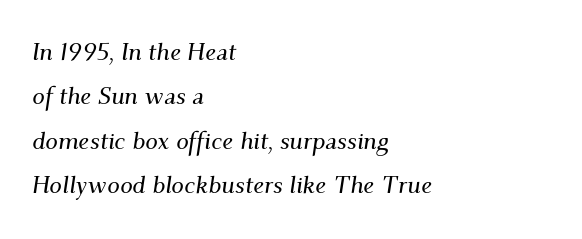
Caption: standard tracking, unaltered. Does the lettering tilt? It does — this is italic. The paragraph shown leans on its left margin. Unmarked baselines from the first word to the last.
